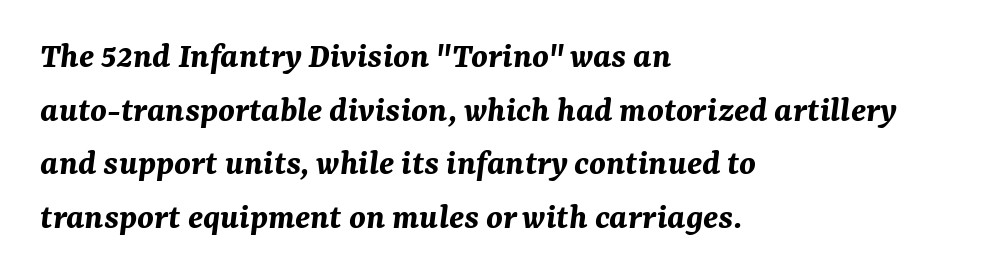
{"italic": "yes", "lean": "right", "slant_degrees": 7, "bold": "yes", "weight": "bold", "width": "normal", "stroke_contrast": "medium", "x_height": "medium", "monospaced": "no", "underline": "no", "align": "left", "line_spacing": "normal", "line_spacing_ratio": 1.45, "letter_spacing": "normal", "letter_spacing_em": 0.0, "glyph_px": 37}
